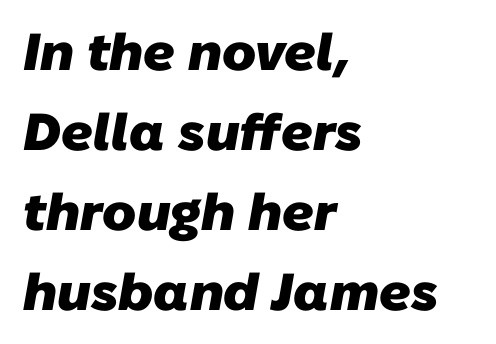
All the whitespace from short lines collects on the right. The horizontal fit of the characters is conventional and even. In terms of letterform style, serifs are entirely absent. Leading matches the norm, producing a regular column. Spacing verdict: proportional, widths tailored to each character.
